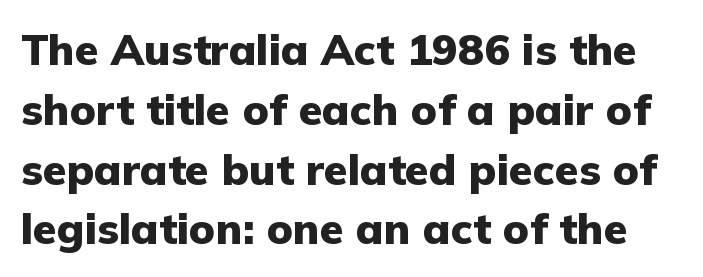
{"serif": "no", "italic": "no", "bold": "yes", "weight": "heavy", "width": "normal", "stroke_contrast": "low", "x_height": "medium", "monospaced": "no", "underline": "no", "line_spacing": "normal", "line_spacing_ratio": 1.39, "letter_spacing": "normal", "letter_spacing_em": 0.0, "glyph_px": 43}
